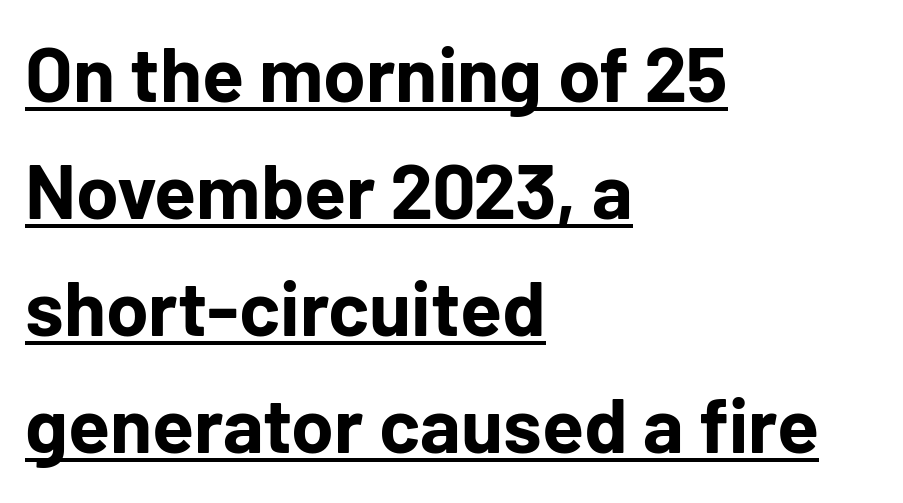
This sample has the flowing, uneven cadence of proportional lettering. Classification — sans serif. The typesetter chose a ragged-right arrangement here. Typographic density is high because the face is bold. Characters remain perfectly vertical along every line. This sample carries an underscore along the baseline area.
